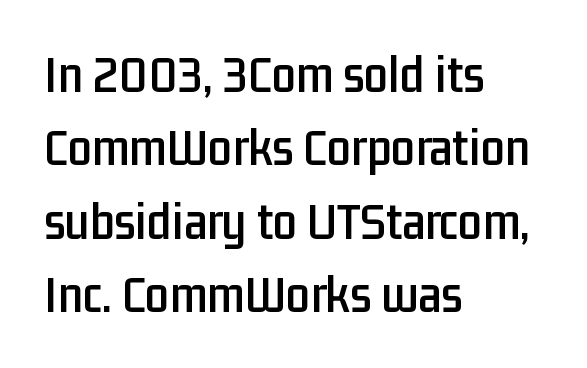
Designer's note — italics off, roman on. Line spacing here is normal. Underlining? Definitely not there. The letters carry no serifs — their stems end cleanly without finishing strokes.
